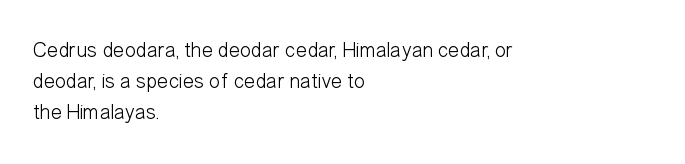
{"italic": "no", "bold": "no", "underline": "no", "align": "left", "line_spacing": "normal", "line_spacing_ratio": 1.48, "letter_spacing": "normal", "letter_spacing_em": 0.0, "glyph_px": 21}
